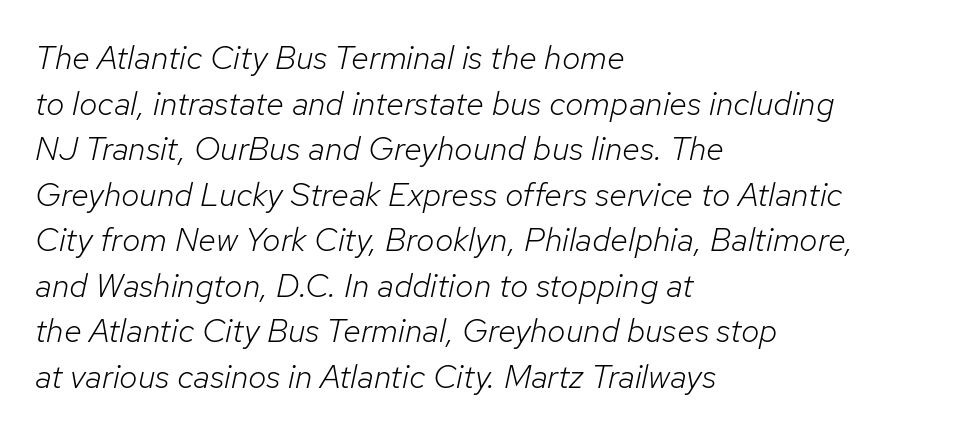
Visually the block forms a straight wall on the left and a jagged coastline on the right. Nothing unusual about the tracking: characters are spaced as the font intends. Honestly, there is no underline to notice here at all. Proportional: the letters do not fall into vertical columns. The letterforms sit at book weight or below.
